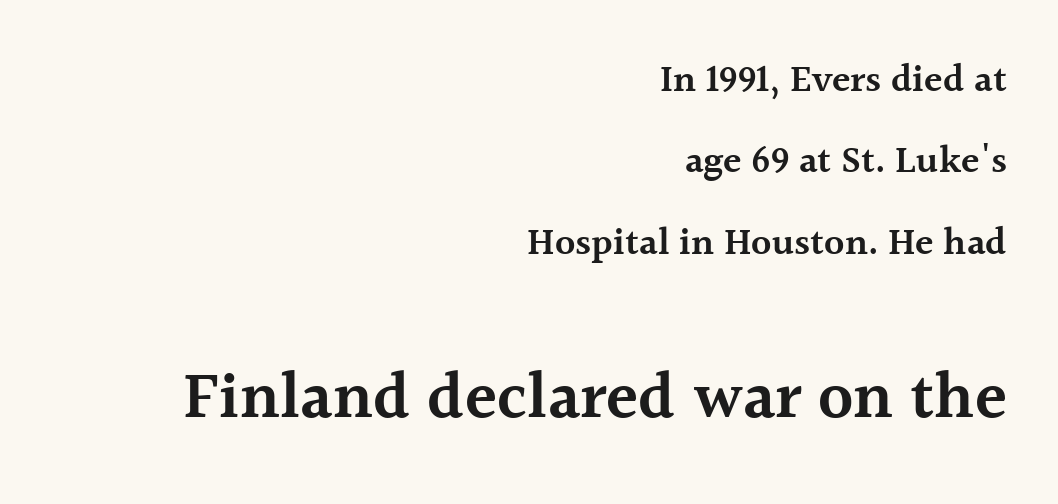
The image shows 66 px semibold serif type, upright; set right-aligned, loose line spacing (2.14x), normal letter spacing, not underlined; the second (bottom) block is 1.74x larger; a medium x-height.
